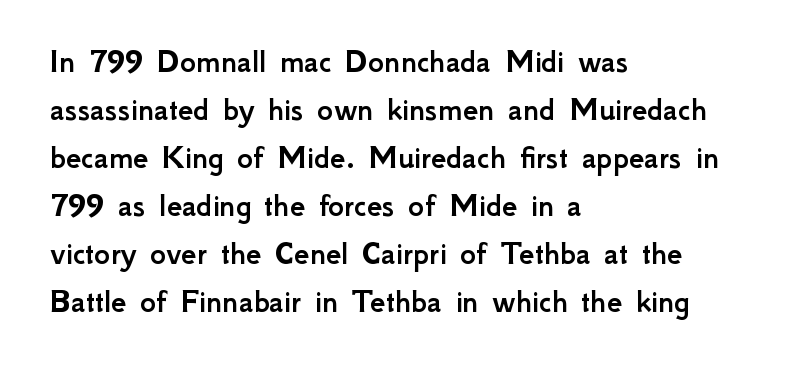
No extra tracking has been applied to these lines. A student would call this left alignment; a typographer would say flush left, rag right. The face used here is proportionally spaced, like ordinary book or web type. Descenders are the only things crossing below the line. Quick note: interline space is typical.
